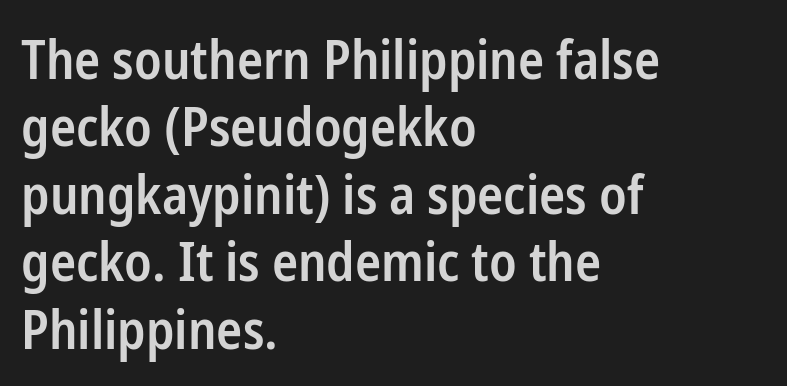
How would I describe the line gaps? Plain and ordinary. Unlike a traditional serif, this face leaves its strokes unadorned. Is the type bold? Partly — it's a semibold, heavier than regular but not fully bold. Layout note: lines flush left.
